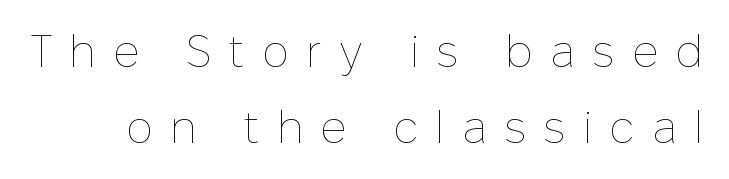
Think of a printed novel: that variable character pitch is what you see here. What stands out about the letter spacing? Its width — letters are far apart. Quick note: interline space is typical. This sample uses an upright cut, with every glyph sitting square on the baseline. Stems here are at most as thick as an everyday book face. Lines of text with bare space underneath.
